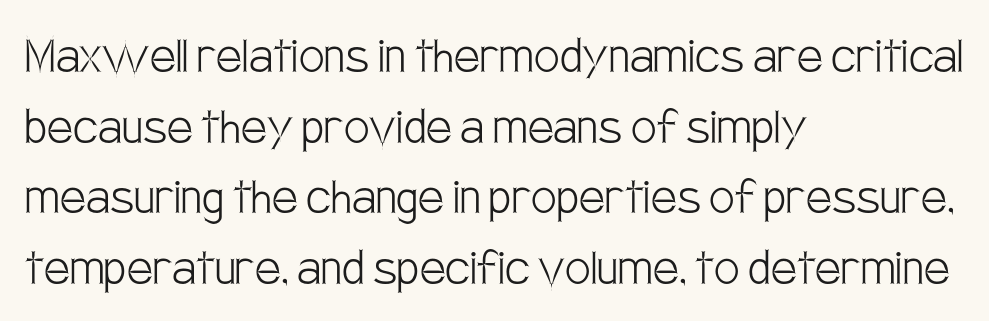
The image shows 57 px light, condensed sans-serif type, upright; set left-aligned, line spacing 1.24x, normal letter spacing, not underlined; low stroke contrast and a large x-height.
